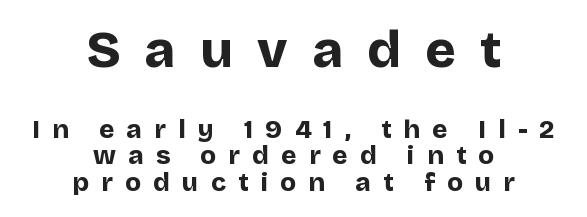
{"serif": "no", "italic": "no", "bold": "yes", "weight": "bold", "width": "normal", "stroke_contrast": "low", "x_height": "large", "monospaced": "no", "underline": "no", "align": "center", "line_spacing": "tight", "line_spacing_ratio": 1.02, "letter_spacing": "wide", "letter_spacing_em": 0.47, "larger_block": "first", "size_ratio": 2.0, "glyph_px": 52}
